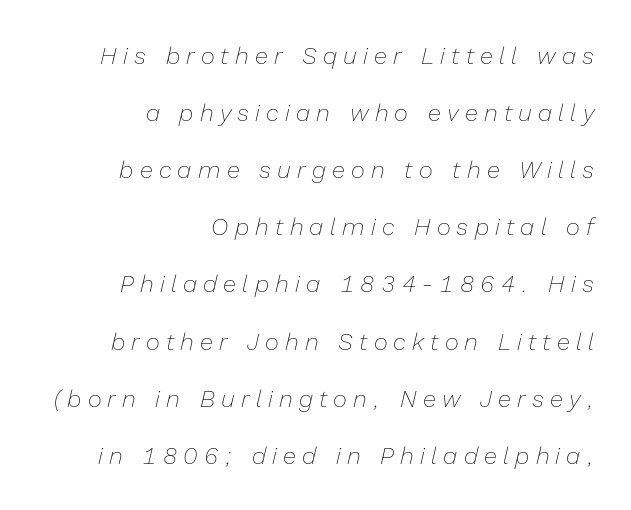
No chunkiness to these letters — they're not bold. In terms of posture, this sample is oblique. The designer dialed line spacing up above the default. The glyphs are unaccompanied by any horizontal stroke below them.
